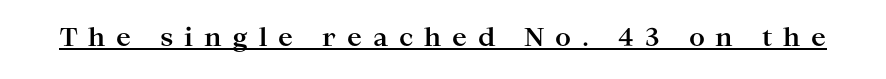
{"italic": "no", "bold": "yes", "underline": "yes", "letter_spacing": "wide", "letter_spacing_em": 0.43, "glyph_px": 25}
